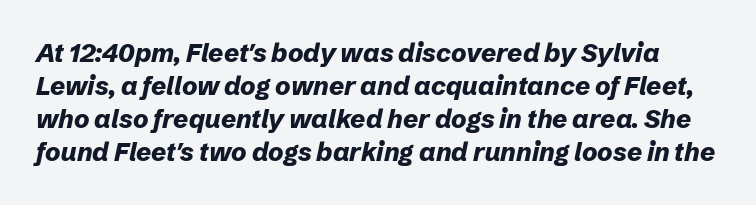
The image shows 26 px bold type, italic (leaning right); set normal line spacing (1.27x), normal letter spacing, not underlined.
